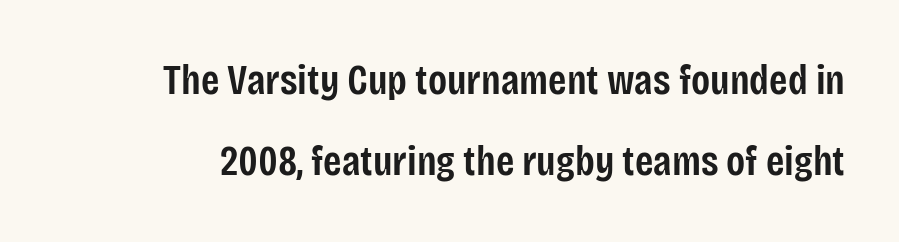
Unlike italic type, these characters show no tilt at all. The glyphs in this specimen are sans serif. Honestly, there is no underline to notice here at all. Rows of type keep a wide berth in the vertical direction. Looks like regular typesetting: each glyph gets only the width it needs. The glyphs have the mass of a demibold cut, below bold.
